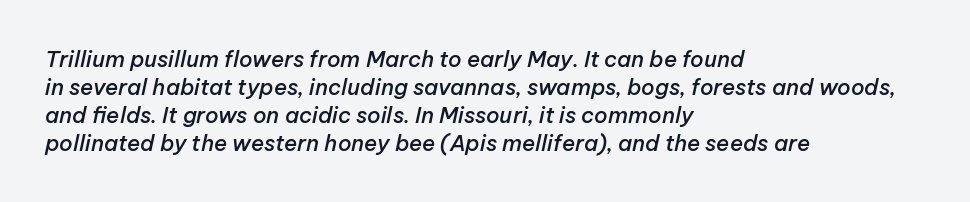
Q: Is the text bold? A: Semi-bold.
Q: Is the text italic (slanted)? A: Yes, it leans right by about 12 degrees.
Q: Is the text underlined? A: No.
Q: How is the paragraph aligned? A: Left-aligned.
Q: Is the spacing between letters normal or unusually wide? A: Normal.
Q: Is the spacing between lines tight, normal or loose? A: Normal.
